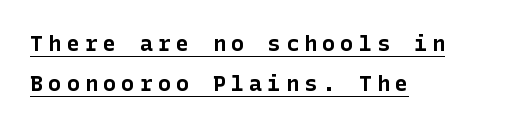
Q: Is the text bold? A: Yes.
Q: Is the text italic (slanted)? A: No, it is upright.
Q: Is the text underlined? A: Yes.
Q: How is the paragraph aligned? A: Left-aligned.
Q: Is the spacing between letters normal or unusually wide? A: Unusually wide.
